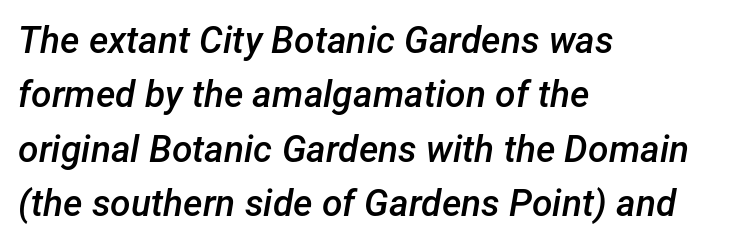
{"italic": "yes", "lean": "right", "slant_degrees": 12, "bold": "semi", "weight": "semibold", "width": "normal", "stroke_contrast": "low", "x_height": "medium", "monospaced": "no", "underline": "no", "align": "left", "line_spacing": "normal", "line_spacing_ratio": 1.47, "letter_spacing": "normal", "letter_spacing_em": 0.0, "glyph_px": 37}
